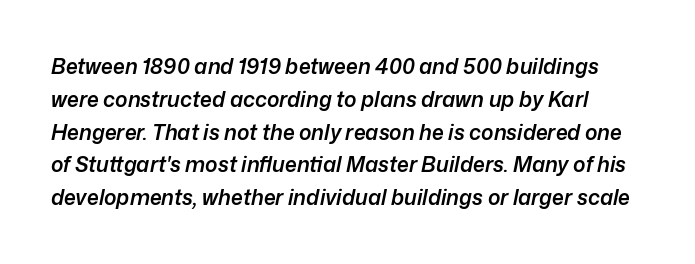
The image shows 21 px text type, italic (leaning right); set normal line spacing (1.56x), normal letter spacing, not underlined.
